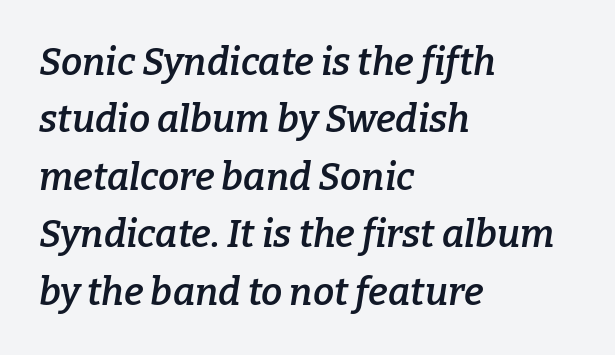
Q: Is the text bold? A: Semi-bold.
Q: Is the text italic (slanted)? A: Yes, it leans right by about 9 degrees.
Q: Is the typeface a serif or a sans-serif typeface? A: Serif.
Q: Is the text underlined? A: No.
Q: How is the paragraph aligned? A: Left-aligned.
Q: Is the spacing between letters normal or unusually wide? A: Normal.
Q: Is the spacing between lines tight, normal or loose? A: Normal.
Q: Width (condensed, normal, or wide)? A: Normal.
Q: Stroke contrast? A: Low.
Q: x-height? A: Medium.
Q: Monospaced? A: No.
